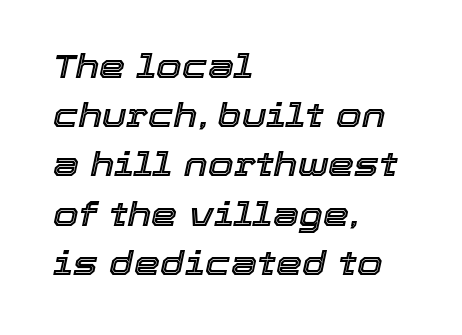
The image shows 33 px text type, italic (leaning right); set left-aligned, normal line spacing (1.49x), normal letter spacing, not underlined; a medium x-height.
